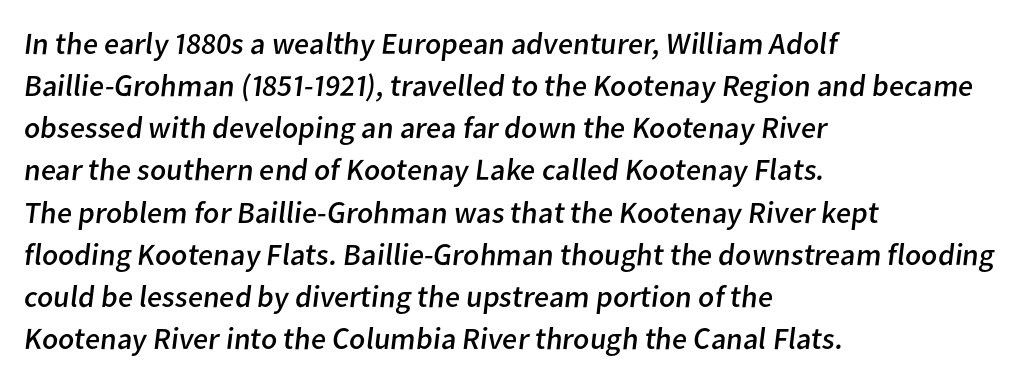
Q: Is the text bold? A: No.
Q: Is the typeface a serif or a sans-serif typeface? A: Sans-serif.
Q: Is the text underlined? A: No.
Q: How is the paragraph aligned? A: Left-aligned.
Q: Is the spacing between letters normal or unusually wide? A: Normal.
Q: Is the spacing between lines tight, normal or loose? A: Normal.
Q: Width (condensed, normal, or wide)? A: Normal.
Q: Stroke contrast? A: Low.
Q: x-height? A: Medium.
Q: Monospaced? A: No.
